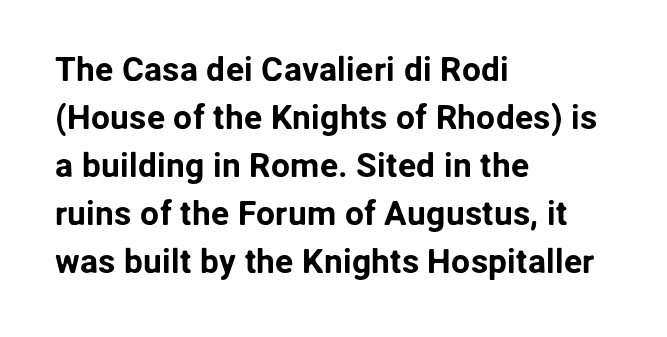
The image shows 34 px sans-serif type, upright; set left-aligned, normal line spacing (1.41x), normal letter spacing, not underlined; low stroke contrast and a medium x-height.
